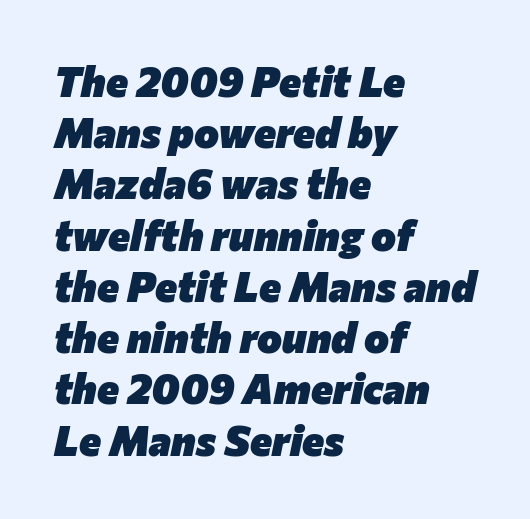
Q: Is the text bold? A: Yes.
Q: Is the text italic (slanted)? A: Yes, it leans right by about 12 degrees.
Q: Is the text underlined? A: No.
Q: How is the paragraph aligned? A: Left-aligned.
Q: Is the spacing between letters normal or unusually wide? A: Normal.
Q: Width (condensed, normal, or wide)? A: Normal.
Q: Stroke contrast? A: Low.
Q: x-height? A: Medium.
Q: Monospaced? A: No.
